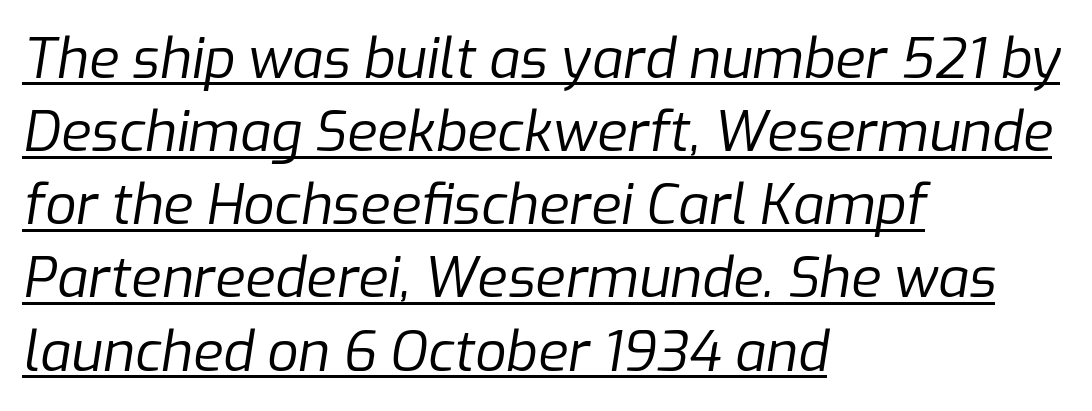
If you measured baseline to baseline, you'd find a middling distance. Students, note that the glyphs here touch the page at normal intervals. Think standard paragraph weight, or any step lighter than that. Varying glyph widths throughout — classic text-font behaviour. Every word sits above its own underline. Compared with a centered layout, this one pins lines to the left instead.
